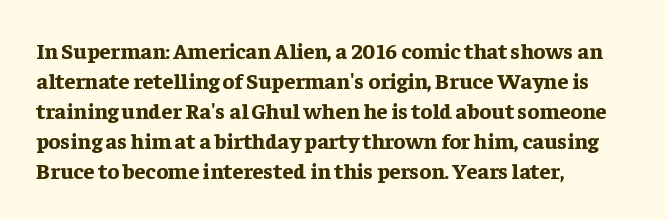
{"italic": "no", "bold": "yes", "underline": "no", "align": "left", "line_spacing": "normal", "line_spacing_ratio": 1.36, "letter_spacing": "normal", "letter_spacing_em": 0.0, "glyph_px": 22}
